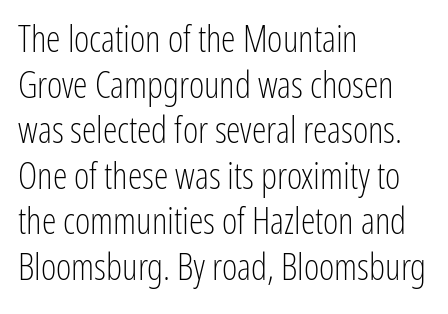
Q: Is the text bold? A: No.
Q: Is the text italic (slanted)? A: No, it is upright.
Q: Is the typeface a serif or a sans-serif typeface? A: Sans-serif.
Q: Is the text underlined? A: No.
Q: How is the paragraph aligned? A: Left-aligned.
Q: Is the spacing between letters normal or unusually wide? A: Normal.
Q: Width (condensed, normal, or wide)? A: Condensed.
Q: Stroke contrast? A: Low.
Q: x-height? A: Medium.
Q: Monospaced? A: No.
